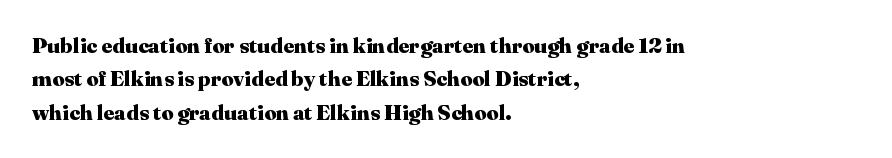
{"italic": "no", "bold": "yes", "underline": "no", "align": "left", "line_spacing": "normal", "line_spacing_ratio": 1.59, "letter_spacing": "normal", "letter_spacing_em": 0.0, "glyph_px": 21}
